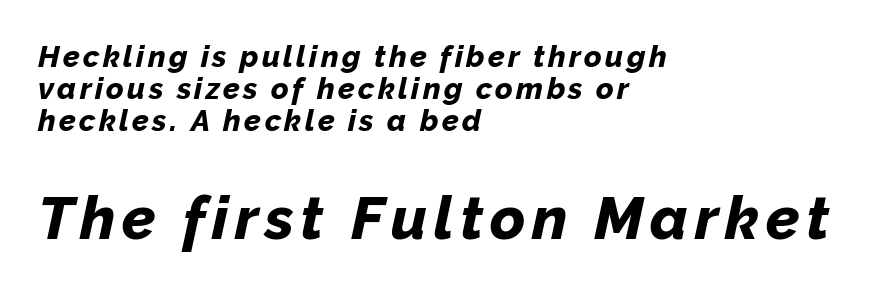
Q: Is the text bold? A: Yes.
Q: Is the text italic (slanted)? A: Yes, it leans right by about 12 degrees.
Q: Is the text underlined? A: No.
Q: How is the paragraph aligned? A: Left-aligned.
Q: Is the spacing between lines tight, normal or loose? A: Tight.
Q: Which block of text is set in a larger size, the first (top) or the second (bottom)? A: The second (bottom) one.
Q: Width (condensed, normal, or wide)? A: Normal.
Q: Stroke contrast? A: Low.
Q: x-height? A: Medium.
Q: Monospaced? A: No.
